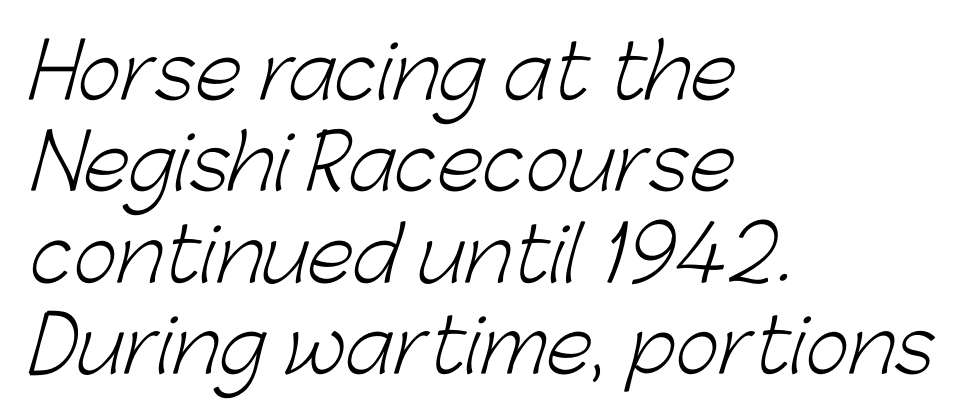
Q: Is the text bold? A: No.
Q: Is the typeface a serif or a sans-serif typeface? A: Sans-serif.
Q: Is the text underlined? A: No.
Q: How is the paragraph aligned? A: Left-aligned.
Q: Is the spacing between letters normal or unusually wide? A: Normal.
Q: Width (condensed, normal, or wide)? A: Normal.
Q: Stroke contrast? A: Low.
Q: x-height? A: Medium.
Q: Monospaced? A: No.
